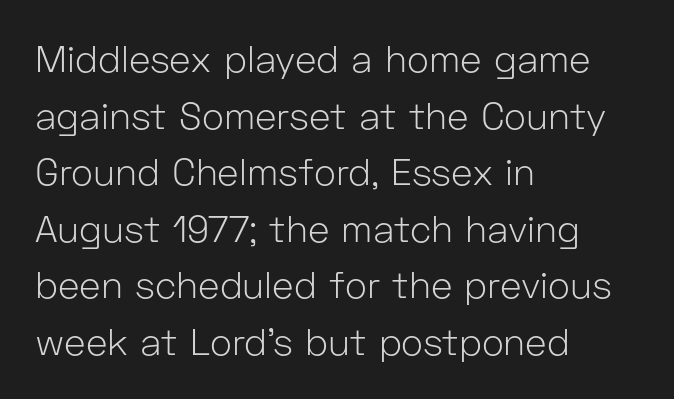
Q: Is the text bold? A: No.
Q: Is the text italic (slanted)? A: No, it is upright.
Q: Is the typeface a serif or a sans-serif typeface? A: Sans-serif.
Q: Is the text underlined? A: No.
Q: How is the paragraph aligned? A: Left-aligned.
Q: Is the spacing between letters normal or unusually wide? A: Normal.
Q: Is the spacing between lines tight, normal or loose? A: Normal.
Q: Width (condensed, normal, or wide)? A: Normal.
Q: Stroke contrast? A: Low.
Q: x-height? A: Medium.
Q: Monospaced? A: No.
